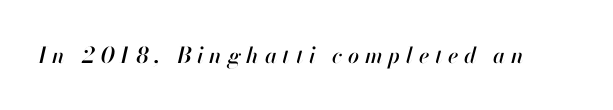
A clean baseline with only descenders dipping below it. The passage shown leans; its letterforms are oblique. Students, note that the glyphs here are deliberately spaced far apart.
